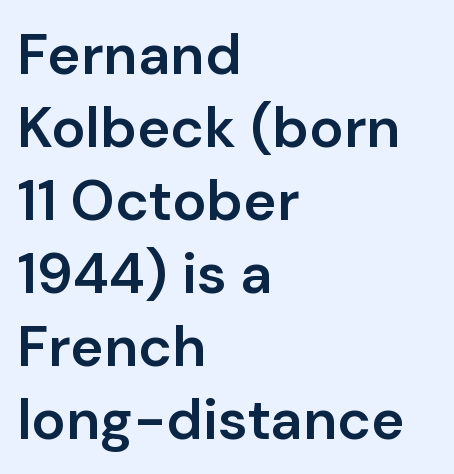
The image shows 57 px semibold sans-serif type, upright; set left-aligned, normal line spacing (1.28x), normal letter spacing, not underlined; low stroke contrast and a medium x-height.
